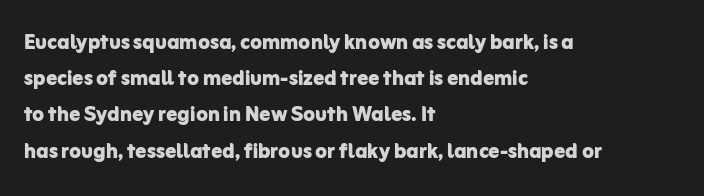
{"italic": "no", "bold": "yes", "underline": "no", "align": "left", "line_spacing": "normal", "line_spacing_ratio": 1.34, "letter_spacing": "normal", "letter_spacing_em": 0.0, "glyph_px": 27}
